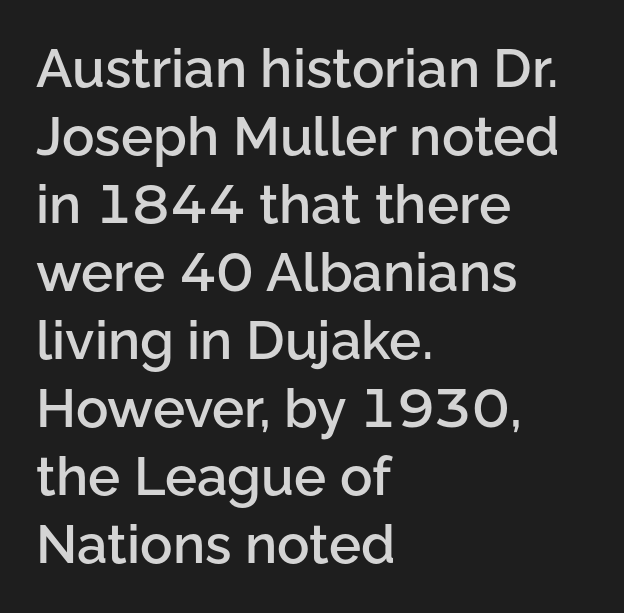
The image shows 54 px semibold sans-serif type, upright; set left-aligned, normal line spacing (1.26x), normal letter spacing, not underlined; low stroke contrast and a medium x-height.
